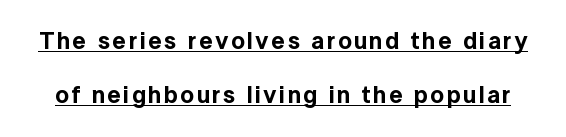
Q: Is the text italic (slanted)? A: No, it is upright.
Q: Is the text underlined? A: Yes.
Q: Is the spacing between lines tight, normal or loose? A: Loose.
